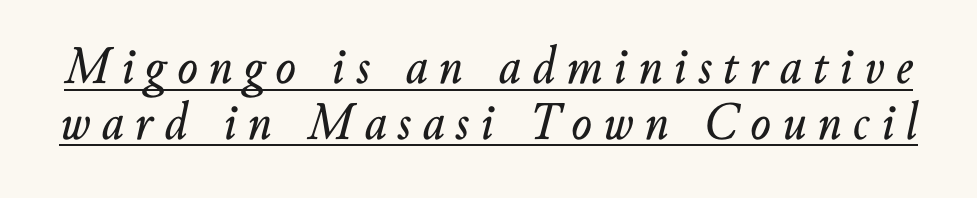
{"italic": "yes", "lean": "right", "slant_degrees": 10, "width": "normal", "stroke_contrast": "low", "x_height": "small", "monospaced": "no", "underline": "yes", "line_spacing": "tight", "line_spacing_ratio": 1.03, "letter_spacing": "wide", "letter_spacing_em": 0.21, "glyph_px": 54}
